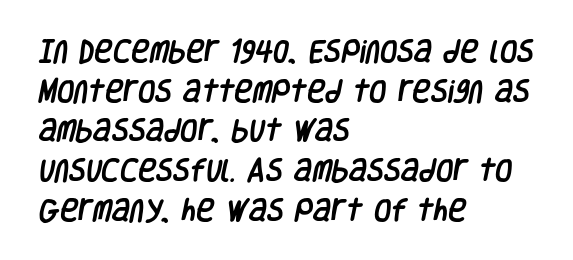
The lines in this sample share a left origin and differ only in where they stop. Honestly, the letter spacing is just normal — you wouldn't notice it. The line-height multiplier appears to be the usual default. Check under the words: just untouched page.
